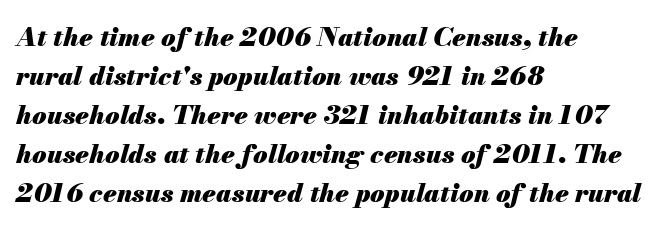
Q: Is the text bold? A: Yes.
Q: Is the text italic (slanted)? A: Yes, it leans right by about 13 degrees.
Q: Is the text underlined? A: No.
Q: How is the paragraph aligned? A: Left-aligned.
Q: Is the spacing between letters normal or unusually wide? A: Normal.
Q: Is the spacing between lines tight, normal or loose? A: Normal.
